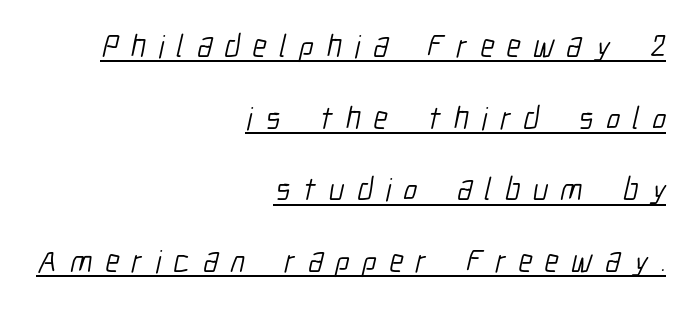
The image shows 32 px light, condensed sans-serif type; set right-aligned, loose line spacing (2.24x), unusually wide letter spacing (+0.4 em), underlined; low stroke contrast and a medium x-height.
